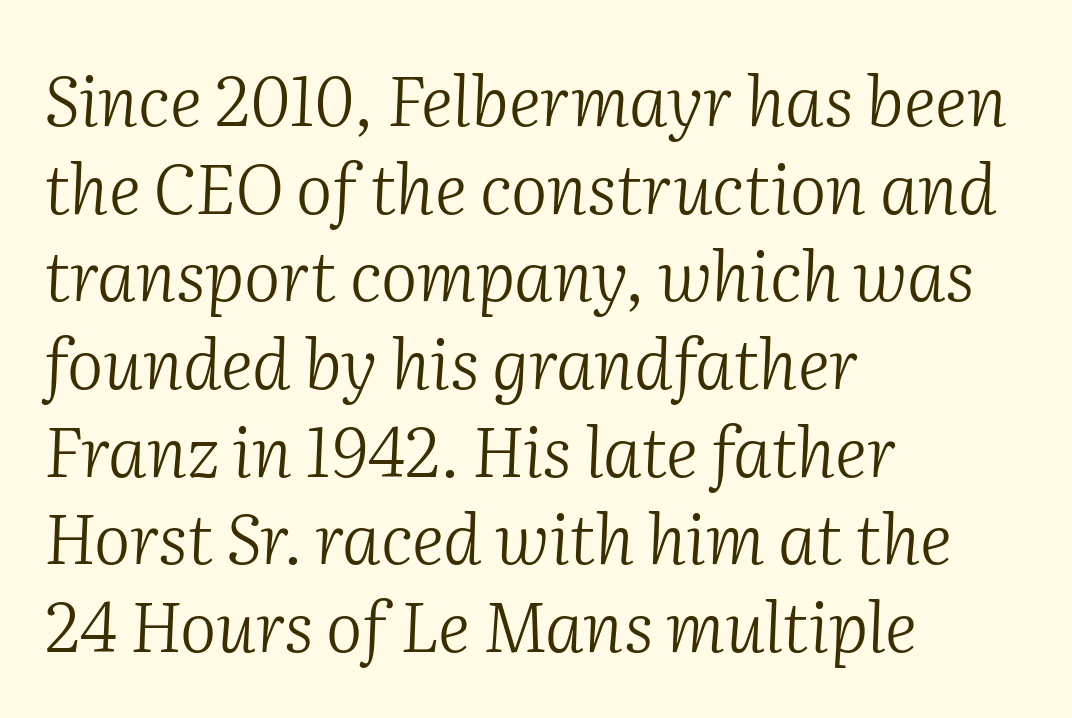
{"serif": "yes", "italic": "yes", "lean": "right", "slant_degrees": 2, "bold": "no", "weight": "light", "width": "normal", "stroke_contrast": "medium", "x_height": "medium", "monospaced": "no", "underline": "no", "align": "left", "line_spacing": "normal", "line_spacing_ratio": 1.27, "letter_spacing": "normal", "letter_spacing_em": 0.0, "glyph_px": 69}
